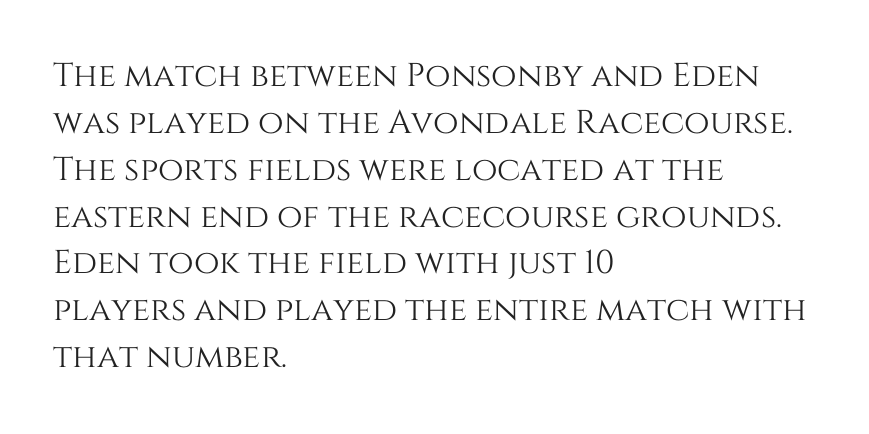
Q: Is the text italic (slanted)? A: No, it is upright.
Q: Is the text underlined? A: No.
Q: How is the paragraph aligned? A: Left-aligned.
Q: Is the spacing between letters normal or unusually wide? A: Normal.
Q: Is the spacing between lines tight, normal or loose? A: Normal.
Q: Width (condensed, normal, or wide)? A: Normal.
Q: Stroke contrast? A: Medium.
Q: x-height? A: Large.
Q: Monospaced? A: No.
